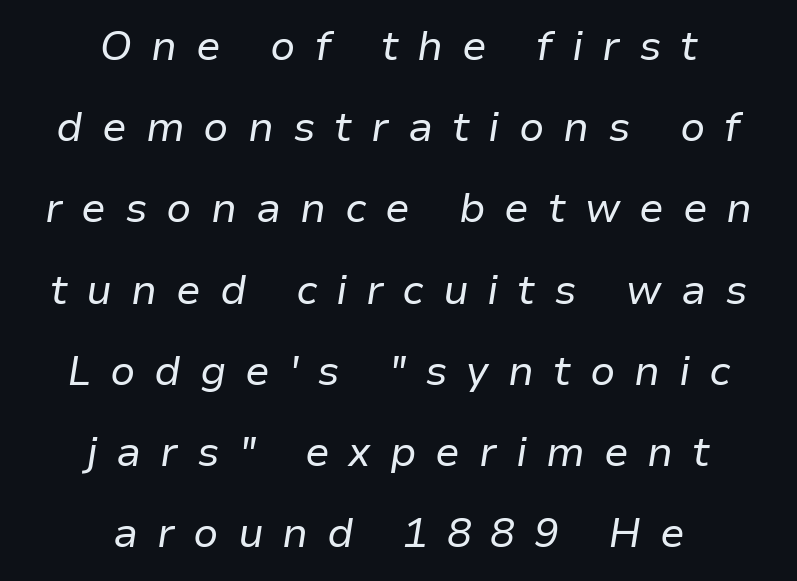
The image shows 41 px regular-weight type, italic (leaning right); set centered, loose line spacing (1.98x), unusually wide letter spacing (+0.46 em), not underlined; low stroke contrast and a medium x-height.
